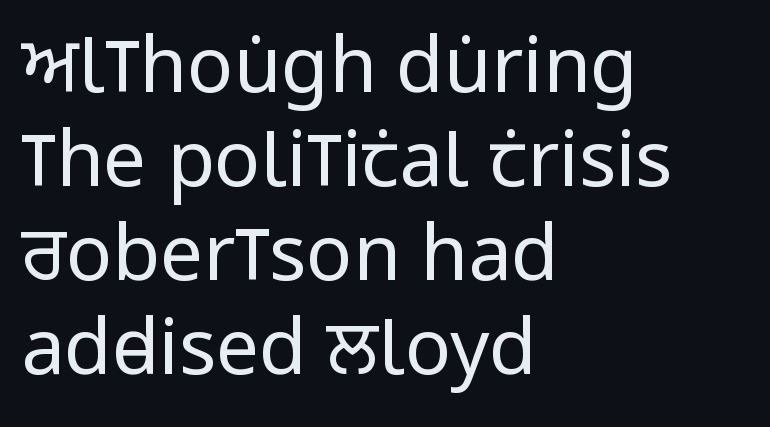
The image shows 77 px regular-weight, condensed sans-serif type, upright; set left-aligned, line spacing 1.22x, normal letter spacing, not underlined; low stroke contrast and a large x-height.
